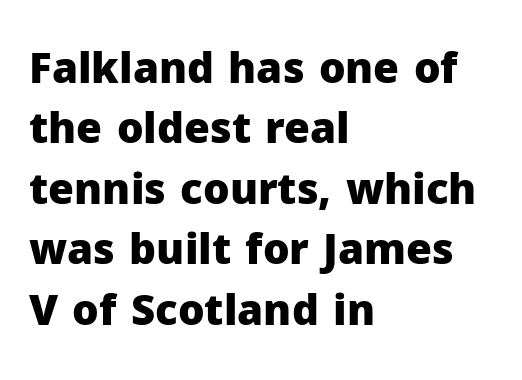
{"serif": "no", "italic": "no", "bold": "yes", "weight": "heavy", "width": "normal", "stroke_contrast": "low", "x_height": "medium", "monospaced": "no", "underline": "no", "align": "left", "line_spacing": "normal", "line_spacing_ratio": 1.44, "letter_spacing": "normal", "letter_spacing_em": 0.0, "glyph_px": 42}
